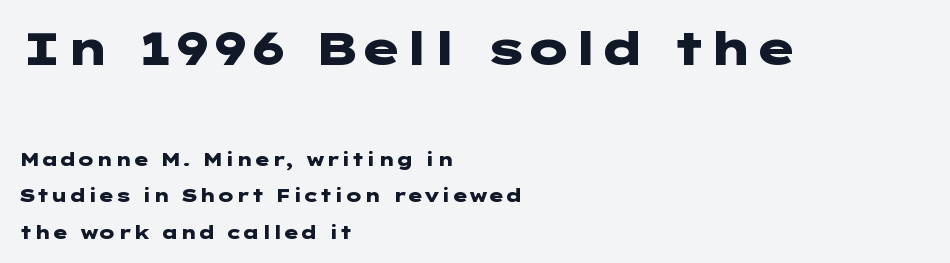
Q: Is the text bold? A: Yes.
Q: Is the text italic (slanted)? A: No, it is upright.
Q: Is the typeface a serif or a sans-serif typeface? A: Sans-serif.
Q: Is the text underlined? A: No.
Q: How is the paragraph aligned? A: Left-aligned.
Q: Is the spacing between letters normal or unusually wide? A: Normal.
Q: Is the spacing between lines tight, normal or loose? A: Loose.
Q: Which block of text is set in a larger size, the first (top) or the second (bottom)? A: The first (top) one.
Q: Width (condensed, normal, or wide)? A: Wide.
Q: Stroke contrast? A: Low.
Q: x-height? A: Medium.
